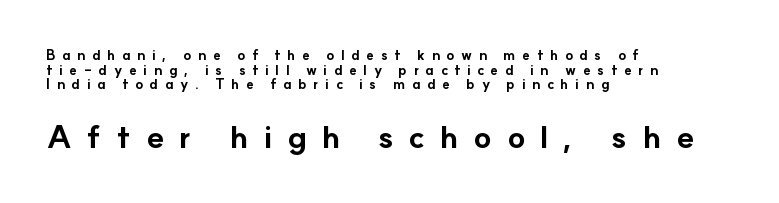
Summary of vertical rhythm: compact, with narrow interline spacing. The passage shown is not underscored anywhere. Each letter keeps its own natural width here, so spacing adapts to shape. Notice how the stems are strictly vertical — no italics here. Size hierarchy here favors the trailing block over the leading one. These lines stack with their left ends in a neat column.
